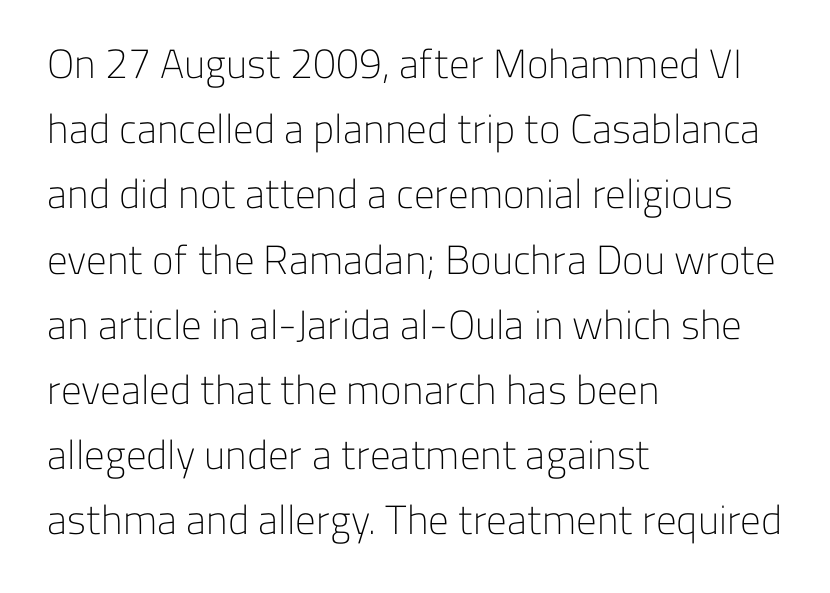
{"serif": "no", "italic": "no", "bold": "no", "weight": "light", "width": "normal", "stroke_contrast": "low", "x_height": "medium", "monospaced": "no", "underline": "no", "align": "left", "line_spacing": "normal", "line_spacing_ratio": 1.59, "letter_spacing": "normal", "letter_spacing_em": 0.0, "glyph_px": 41}
